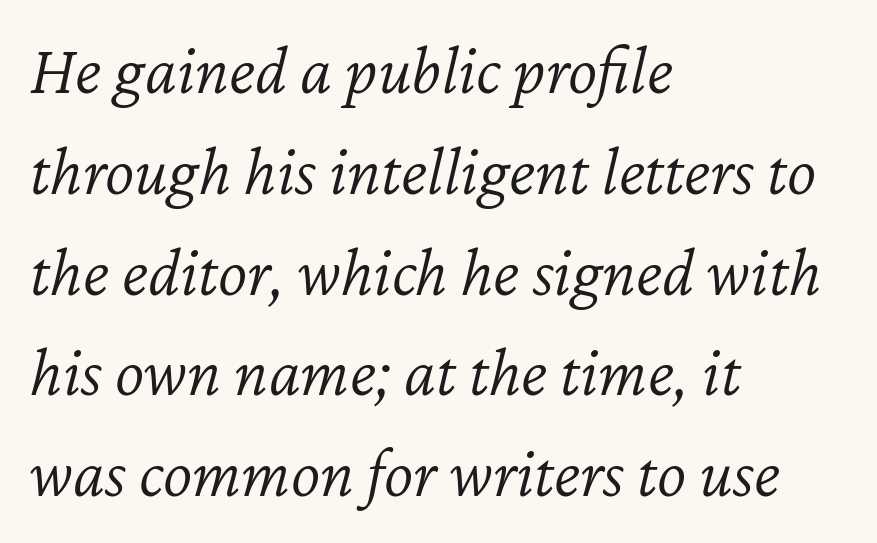
The image shows 70 px light type, italic (leaning right); set left-aligned, normal line spacing (1.44x), normal letter spacing, not underlined; low stroke contrast and a medium x-height.
